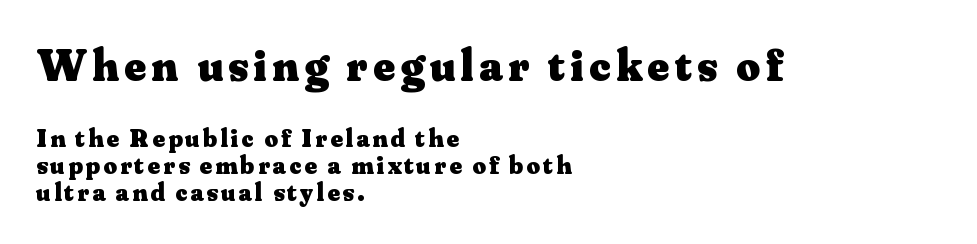
The image shows 46 px heavy serif type, upright; set left-aligned, tight line spacing (1.04x), not underlined; the first (top) block is 1.77x larger; medium stroke contrast and a small x-height.
